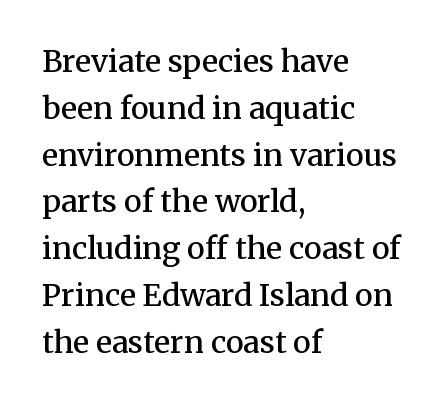
Q: Is the text bold? A: Semi-bold.
Q: Is the text italic (slanted)? A: No, it is upright.
Q: Is the typeface a serif or a sans-serif typeface? A: Serif.
Q: Is the text underlined? A: No.
Q: How is the paragraph aligned? A: Left-aligned.
Q: Is the spacing between letters normal or unusually wide? A: Normal.
Q: Is the spacing between lines tight, normal or loose? A: Normal.
Q: Width (condensed, normal, or wide)? A: Normal.
Q: Stroke contrast? A: Medium.
Q: x-height? A: Medium.
Q: Monospaced? A: No.
